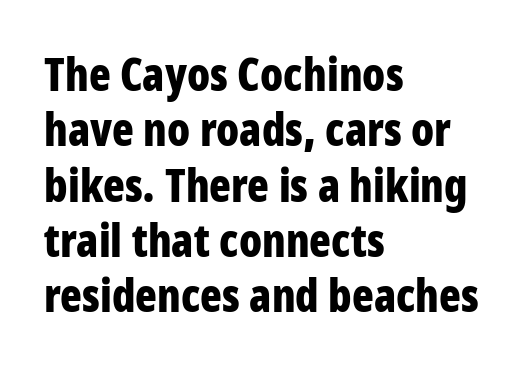
Q: Is the text bold? A: Yes.
Q: Is the text italic (slanted)? A: No, it is upright.
Q: Is the typeface a serif or a sans-serif typeface? A: Sans-serif.
Q: Is the text underlined? A: No.
Q: How is the paragraph aligned? A: Left-aligned.
Q: Is the spacing between letters normal or unusually wide? A: Normal.
Q: Width (condensed, normal, or wide)? A: Condensed.
Q: Stroke contrast? A: Low.
Q: x-height? A: Large.
Q: Monospaced? A: No.
